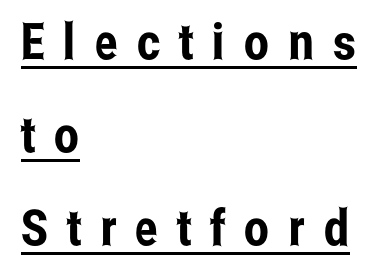
The image shows 50 px condensed sans-serif type, upright; set left-aligned, line spacing 1.86x, unusually wide letter spacing (+0.38 em), underlined; low stroke contrast and a medium x-height.
